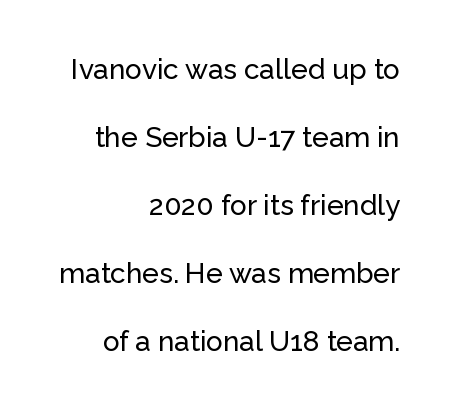
{"serif": "no", "italic": "no", "width": "normal", "stroke_contrast": "low", "x_height": "medium", "monospaced": "no", "underline": "no", "align": "right", "line_spacing": "loose", "line_spacing_ratio": 2.43, "letter_spacing": "normal", "letter_spacing_em": 0.0, "glyph_px": 28}
